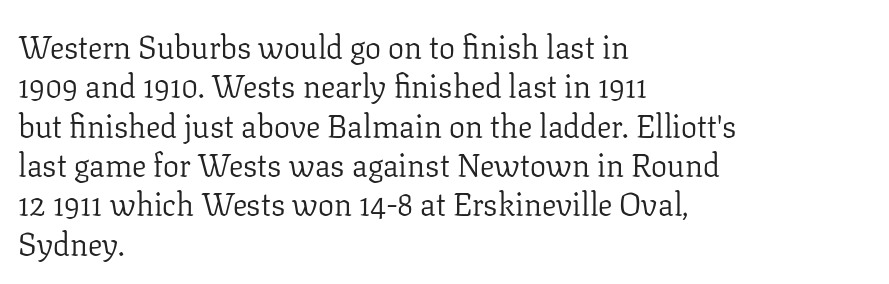
{"serif": "yes", "italic": "no", "bold": "no", "weight": "light", "width": "normal", "stroke_contrast": "low", "x_height": "medium", "monospaced": "no", "underline": "no", "align": "left", "line_spacing_ratio": 1.23, "letter_spacing": "normal", "letter_spacing_em": 0.0, "glyph_px": 32}
